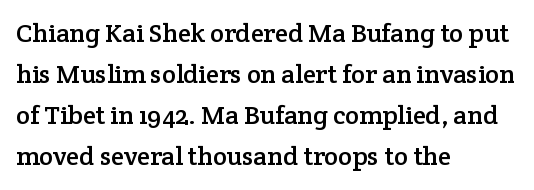
{"italic": "no", "underline": "no", "align": "left", "line_spacing": "normal", "line_spacing_ratio": 1.58, "letter_spacing": "normal", "letter_spacing_em": 0.0, "glyph_px": 26}
